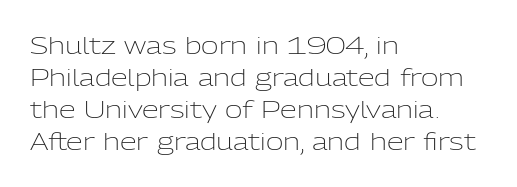
{"italic": "no", "bold": "no", "underline": "no", "align": "left", "line_spacing": "normal", "line_spacing_ratio": 1.34, "letter_spacing": "normal", "letter_spacing_em": 0.0, "glyph_px": 24}
